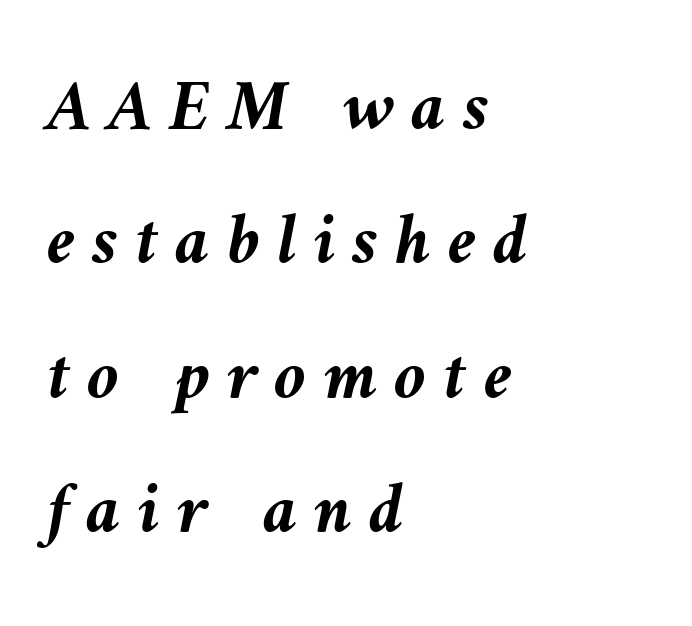
{"italic": "yes", "lean": "left", "slant_degrees": 9, "bold": "yes", "weight": "semibold", "width": "normal", "stroke_contrast": "medium", "x_height": "medium", "monospaced": "no", "underline": "no", "align": "left", "line_spacing_ratio": 1.84, "letter_spacing": "wide", "letter_spacing_em": 0.23, "glyph_px": 73}
